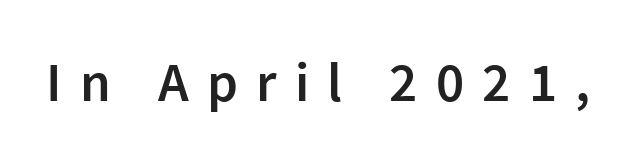
Q: Is the text bold? A: Semi-bold.
Q: Is the text italic (slanted)? A: No, it is upright.
Q: Is the typeface a serif or a sans-serif typeface? A: Sans-serif.
Q: Is the text underlined? A: No.
Q: Is the spacing between letters normal or unusually wide? A: Unusually wide.
Q: Width (condensed, normal, or wide)? A: Normal.
Q: Stroke contrast? A: Low.
Q: x-height? A: Medium.
Q: Monospaced? A: No.
